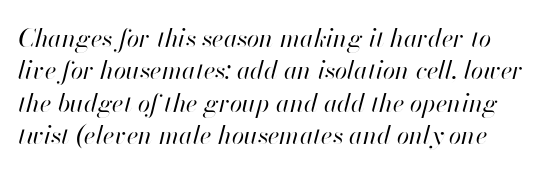
Tall strokes in this sample are angled rather than plumb. A typesetter would call this leading conventional body-copy spacing. Spacing between characters is what you'd get straight out of the box. Bold? No — there's no thickening of the strokes. Has an underline been added? It has not.
